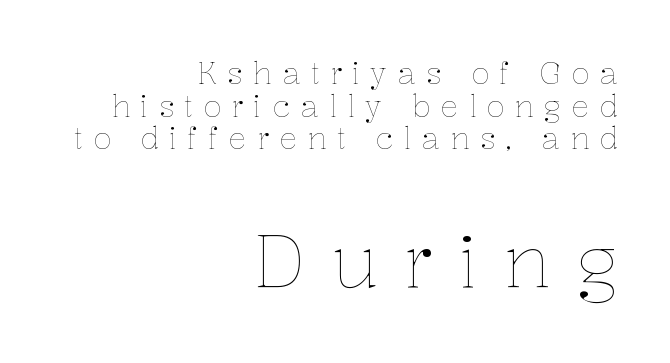
The rendering uses natural spacing where letterforms have individual widths. Any mark beneath the type? The region is blank. On a weight scale, this lands at 450 or below. In this sample the second text group is rendered at the bigger scale. The line-height multiplier appears low, near solid setting.
